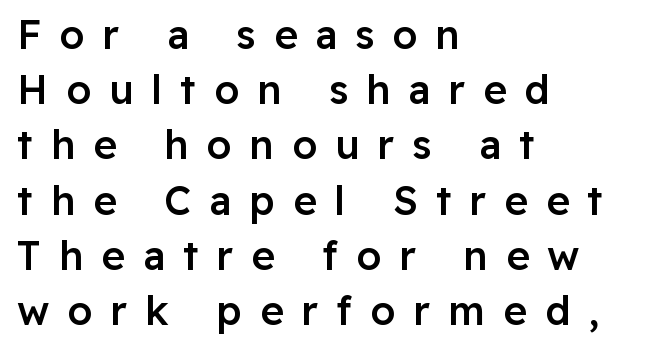
The gap between lines stays unmarked. The letters carry no serifs — their stems end cleanly without finishing strokes. In terms of leading, this rendering sits right in the middle. Style check: upright.
